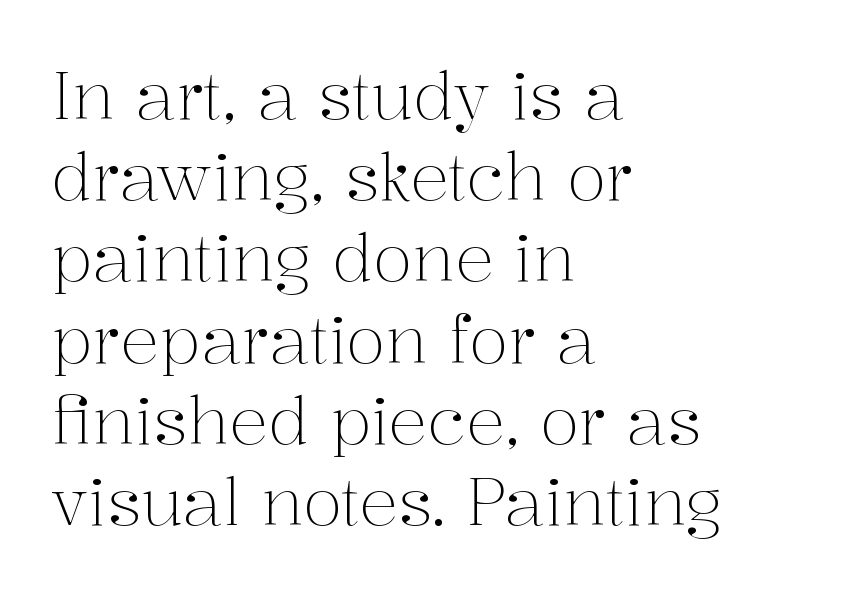
Think standard paragraph weight, or any step lighter than that. Words float on clear page, feet unadorned. Think of a printed novel: that variable character pitch is what you see here. Every row of glyphs begins at an identical x-position on the left.
